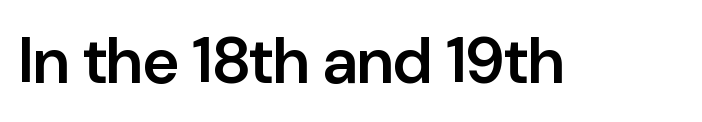
The image shows 64 px semibold sans-serif type, upright; set normal letter spacing, not underlined; low stroke contrast and a medium x-height.
